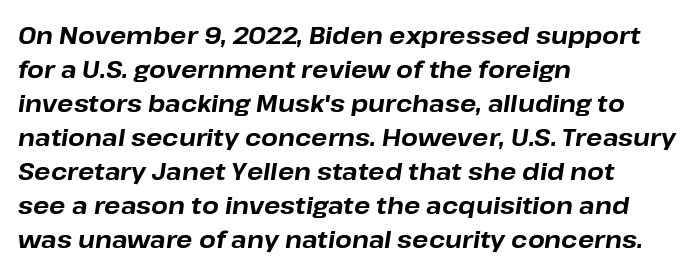
{"italic": "yes", "lean": "right", "slant_degrees": 8, "bold": "yes", "underline": "no", "align": "left", "line_spacing": "normal", "line_spacing_ratio": 1.42, "letter_spacing": "normal", "letter_spacing_em": 0.0, "glyph_px": 24}
